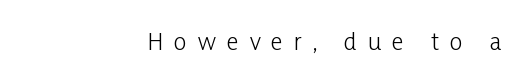
The image shows 23 px text type, upright; set right-aligned, unusually wide letter spacing (+0.48 em), not underlined.
